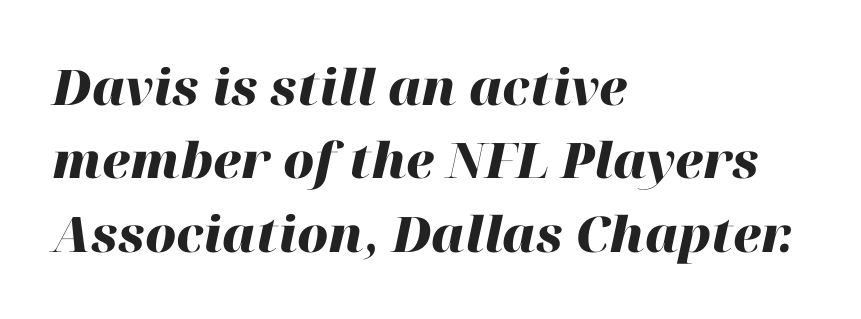
Q: Is the text bold? A: Yes.
Q: Is the text italic (slanted)? A: Yes, it leans right by about 12 degrees.
Q: Is the text underlined? A: No.
Q: How is the paragraph aligned? A: Left-aligned.
Q: Is the spacing between letters normal or unusually wide? A: Normal.
Q: Is the spacing between lines tight, normal or loose? A: Normal.
Q: Width (condensed, normal, or wide)? A: Normal.
Q: Stroke contrast? A: High.
Q: x-height? A: Medium.
Q: Monospaced? A: No.
